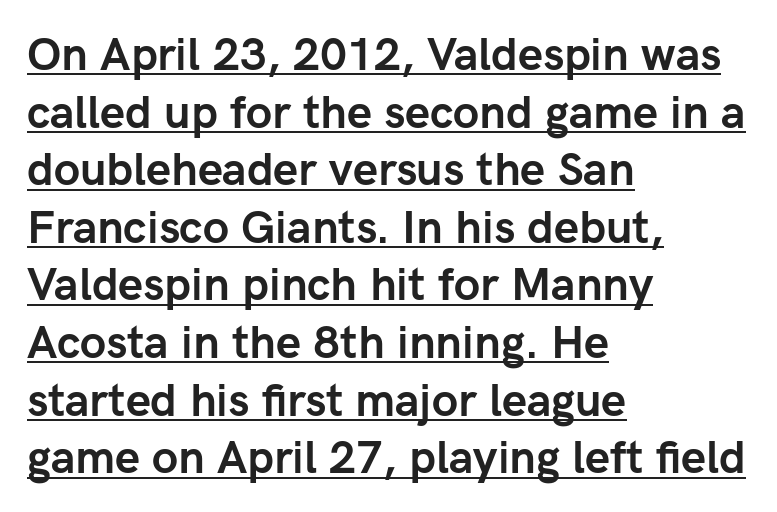
{"serif": "no", "italic": "no", "bold": "yes", "weight": "semibold", "width": "normal", "stroke_contrast": "low", "x_height": "medium", "monospaced": "no", "underline": "yes", "align": "left", "line_spacing": "normal", "line_spacing_ratio": 1.28, "letter_spacing": "normal", "letter_spacing_em": 0.0, "glyph_px": 45}
